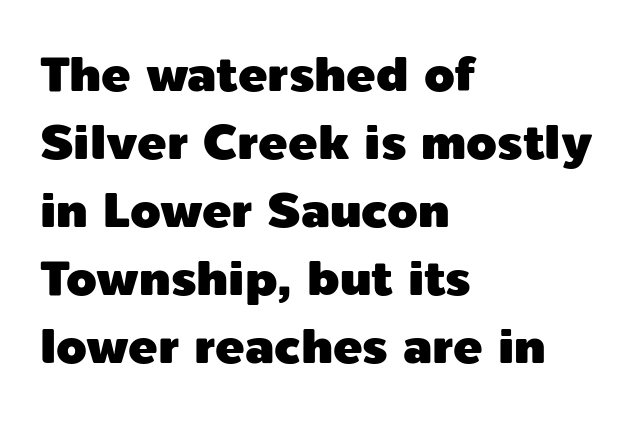
The image shows 49 px sans-serif type, upright; set left-aligned, normal line spacing (1.39x), normal letter spacing, not underlined; a medium x-height.
